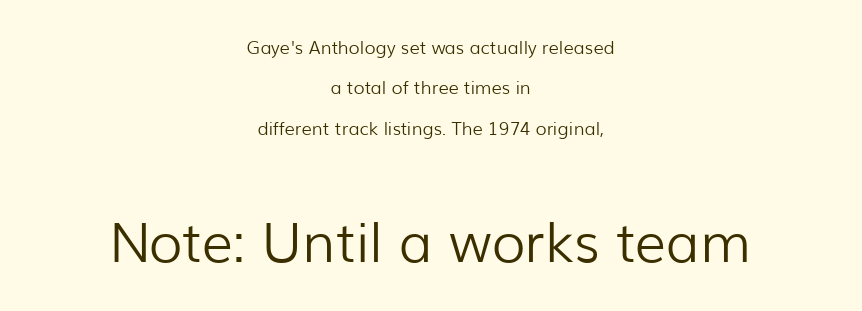
{"serif": "no", "italic": "no", "bold": "no", "weight": "light", "width": "normal", "stroke_contrast": "low", "x_height": "medium", "monospaced": "no", "underline": "no", "align": "center", "line_spacing": "loose", "line_spacing_ratio": 2.24, "letter_spacing": "normal", "letter_spacing_em": 0.0, "larger_block": "second", "size_ratio": 3.06, "glyph_px": 55}
